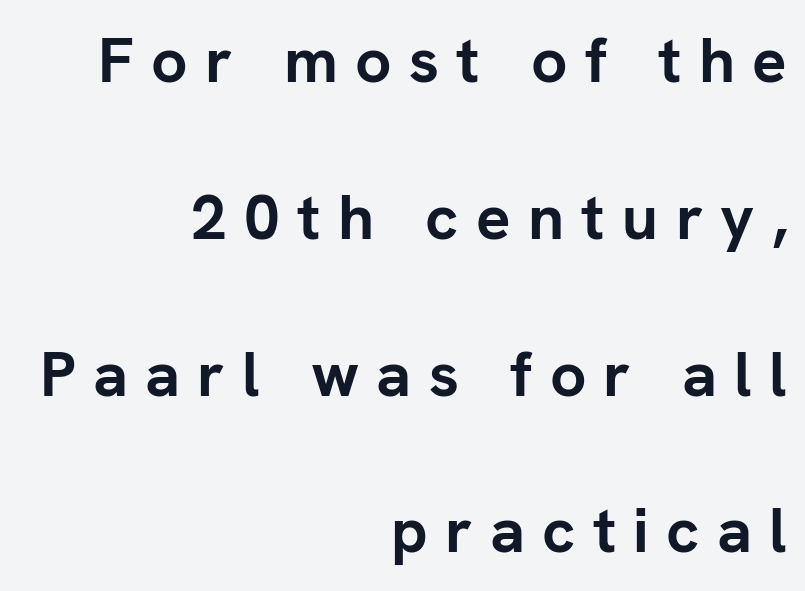
The image shows 64 px semibold sans-serif type, upright; set right-aligned, loose line spacing (2.45x), unusually wide letter spacing (+0.27 em), not underlined; low stroke contrast and a medium x-height.
